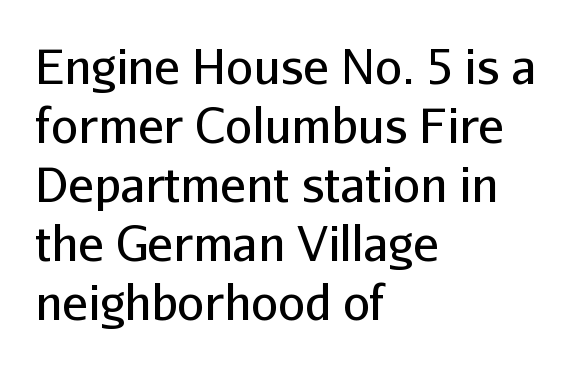
Every row of glyphs begins at an identical x-position on the left. The glyphs are unaccompanied by any horizontal stroke below them. Nope, no serifs anywhere on these letters. This sample has the flowing, uneven cadence of proportional lettering.
